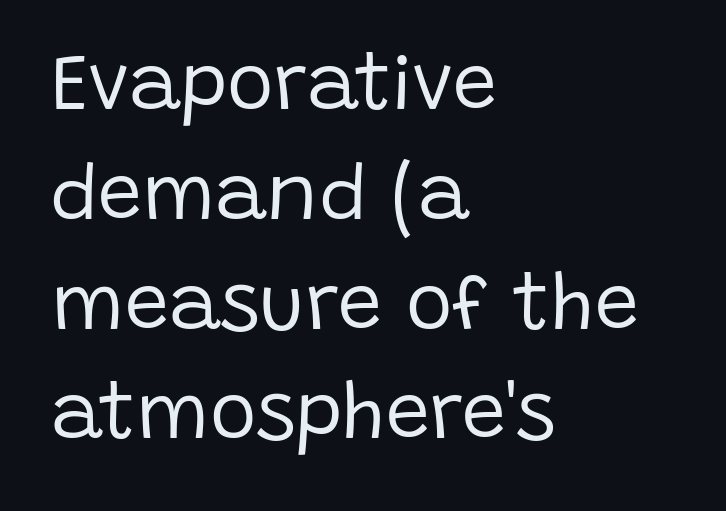
The text was rendered using a sans face with plain stroke endings. Honestly, the row spacing looks completely unremarkable. Default kerning and tracking; the words read as compact shapes. Each stroke keeps to a modest, everyday thickness or less. The face used here is proportionally spaced, like ordinary book or web type.
